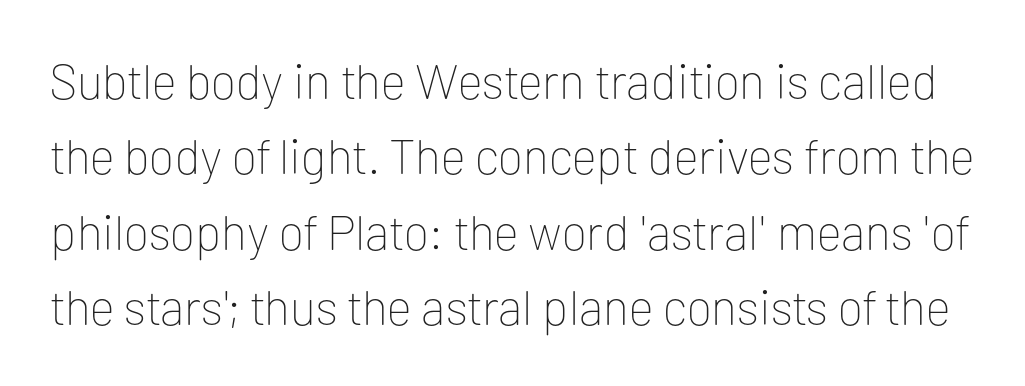
Note the varied advance widths — an 'i' is clearly narrower than an 'm'. Plain, unruled lines of type. Short note: letters normally spaced. These lines are composed in type without serifs.
